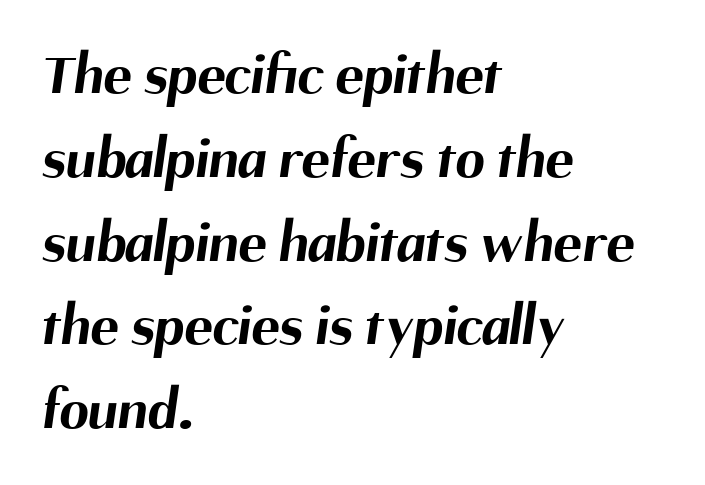
{"serif": "no", "bold": "yes", "weight": "bold", "width": "normal", "stroke_contrast": "medium", "x_height": "medium", "monospaced": "no", "underline": "no", "align": "left", "line_spacing": "normal", "line_spacing_ratio": 1.42, "letter_spacing": "normal", "letter_spacing_em": 0.0, "glyph_px": 59}
